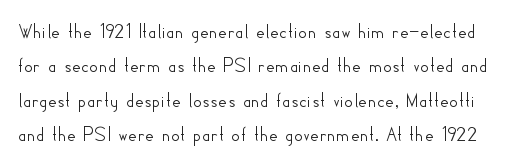
The image shows 22 px text type, upright; set normal line spacing (1.56x), normal letter spacing, not underlined.
